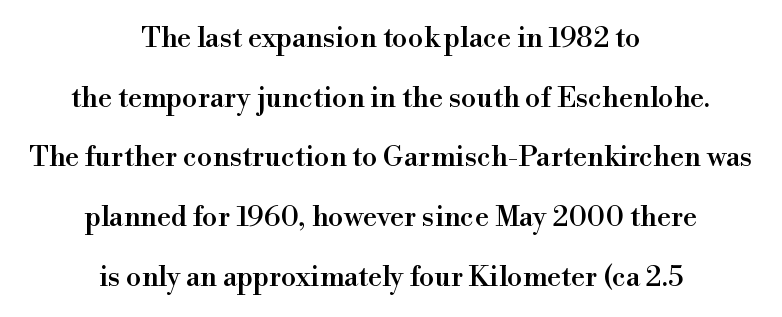
Think of a printed novel: that variable character pitch is what you see here. Is there any slant? The stems are plumb. The font family rendered here belongs to the serif group. Vertically, the passage feels expansive, rows floating well apart. Descender tails drop into unmarked territory.
